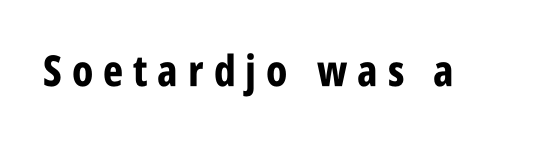
{"serif": "no", "italic": "no", "bold": "yes", "weight": "bold", "width": "condensed", "stroke_contrast": "low", "x_height": "large", "monospaced": "no", "underline": "no", "letter_spacing": "wide", "letter_spacing_em": 0.23, "glyph_px": 43}
